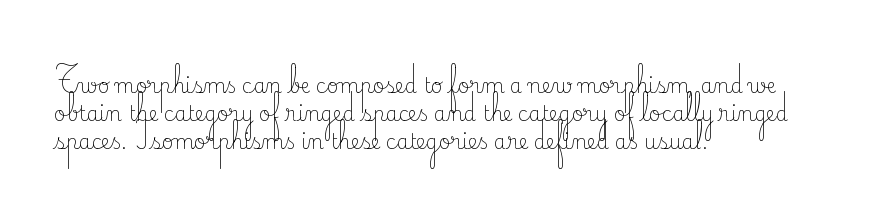
{"italic": "no", "bold": "no", "underline": "no", "align": "left", "line_spacing": "normal", "line_spacing_ratio": 1.39, "letter_spacing": "normal", "letter_spacing_em": 0.0, "glyph_px": 20}
